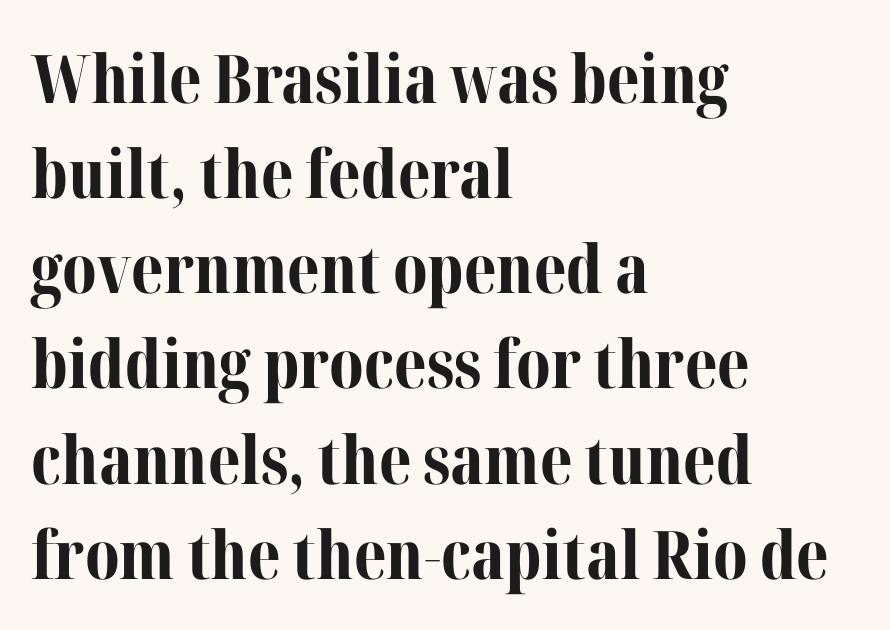
{"serif": "yes", "italic": "no", "bold": "yes", "weight": "bold", "width": "normal", "stroke_contrast": "medium", "x_height": "medium", "monospaced": "no", "underline": "no", "align": "left", "line_spacing": "normal", "line_spacing_ratio": 1.42, "letter_spacing": "normal", "letter_spacing_em": 0.0, "glyph_px": 67}
